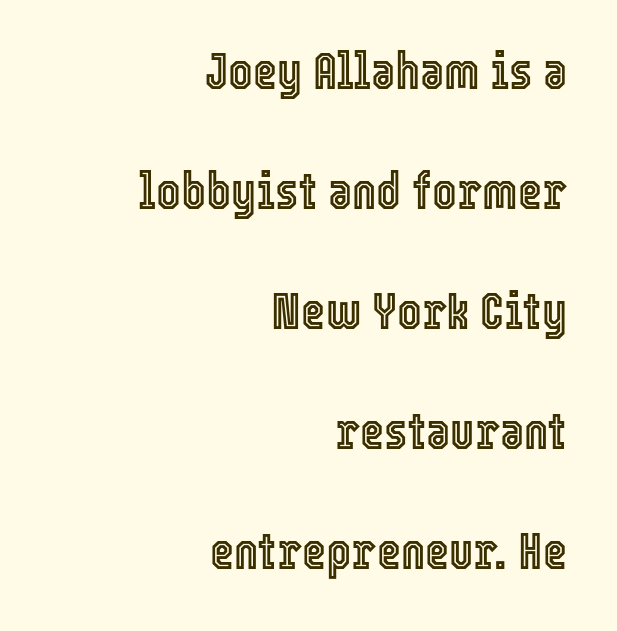
The image shows 52 px condensed type, upright; set right-aligned, loose line spacing (2.31x), normal letter spacing, not underlined; a medium x-height.
